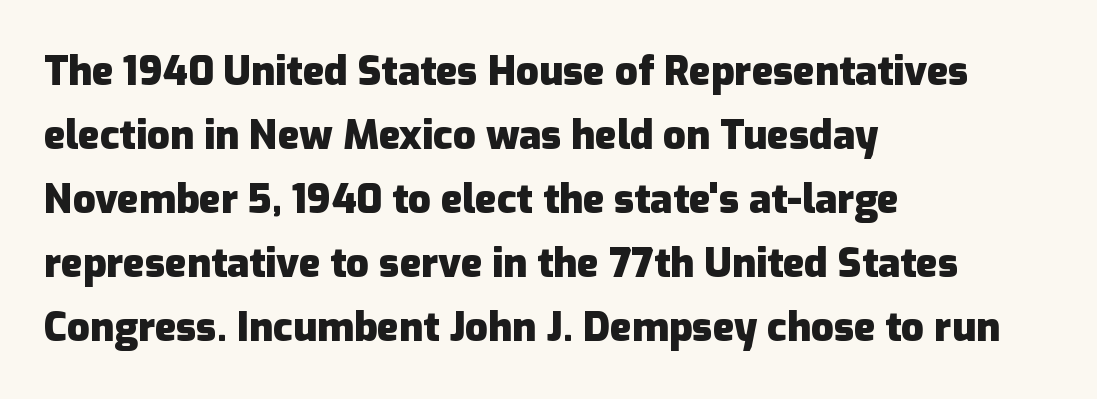
{"serif": "no", "italic": "no", "bold": "yes", "weight": "heavy", "width": "normal", "stroke_contrast": "low", "x_height": "medium", "monospaced": "no", "underline": "no", "align": "left", "line_spacing": "normal", "line_spacing_ratio": 1.6, "letter_spacing": "normal", "letter_spacing_em": 0.0, "glyph_px": 40}
